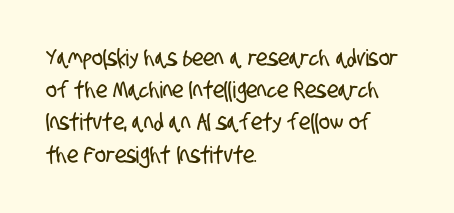
Q: Is the text underlined? A: No.
Q: How is the paragraph aligned? A: Left-aligned.
Q: Is the spacing between letters normal or unusually wide? A: Normal.
Q: Is the spacing between lines tight, normal or loose? A: Normal.
